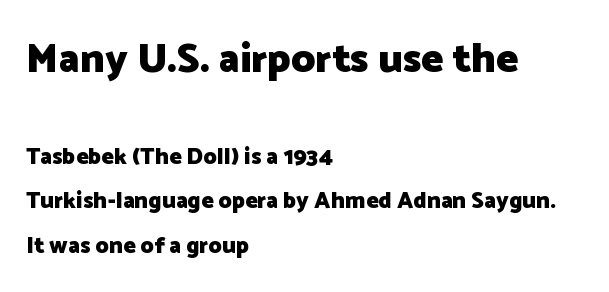
{"serif": "no", "italic": "no", "bold": "yes", "weight": "heavy", "width": "normal", "stroke_contrast": "low", "x_height": "medium", "monospaced": "no", "underline": "no", "align": "left", "line_spacing": "loose", "line_spacing_ratio": 1.93, "letter_spacing": "normal", "letter_spacing_em": 0.0, "larger_block": "first", "size_ratio": 1.78, "glyph_px": 41}
